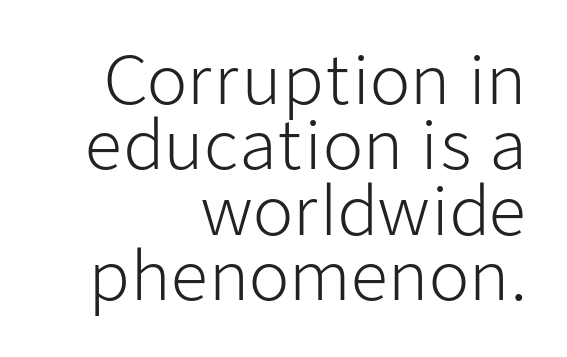
The image shows 66 px light sans-serif type, upright; set right-aligned, tight line spacing (0.99x), normal letter spacing, not underlined; low stroke contrast and a medium x-height.
